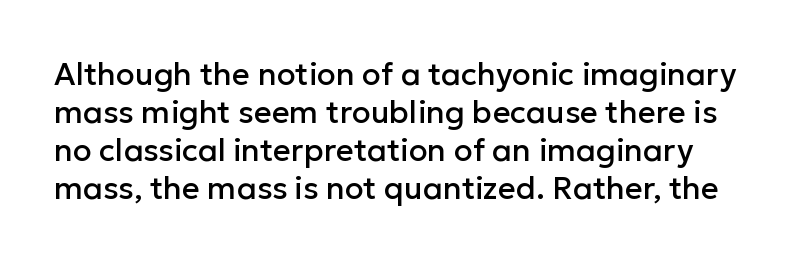
{"serif": "no", "italic": "no", "width": "normal", "stroke_contrast": "low", "x_height": "medium", "monospaced": "no", "underline": "no", "line_spacing_ratio": 1.23, "letter_spacing": "normal", "letter_spacing_em": 0.0, "glyph_px": 31}
